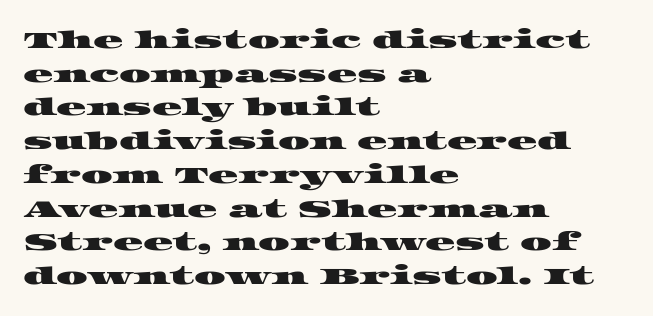
Q: Is the text underlined? A: No.
Q: How is the paragraph aligned? A: Left-aligned.
Q: Is the spacing between letters normal or unusually wide? A: Normal.
Q: Is the spacing between lines tight, normal or loose? A: Normal.
